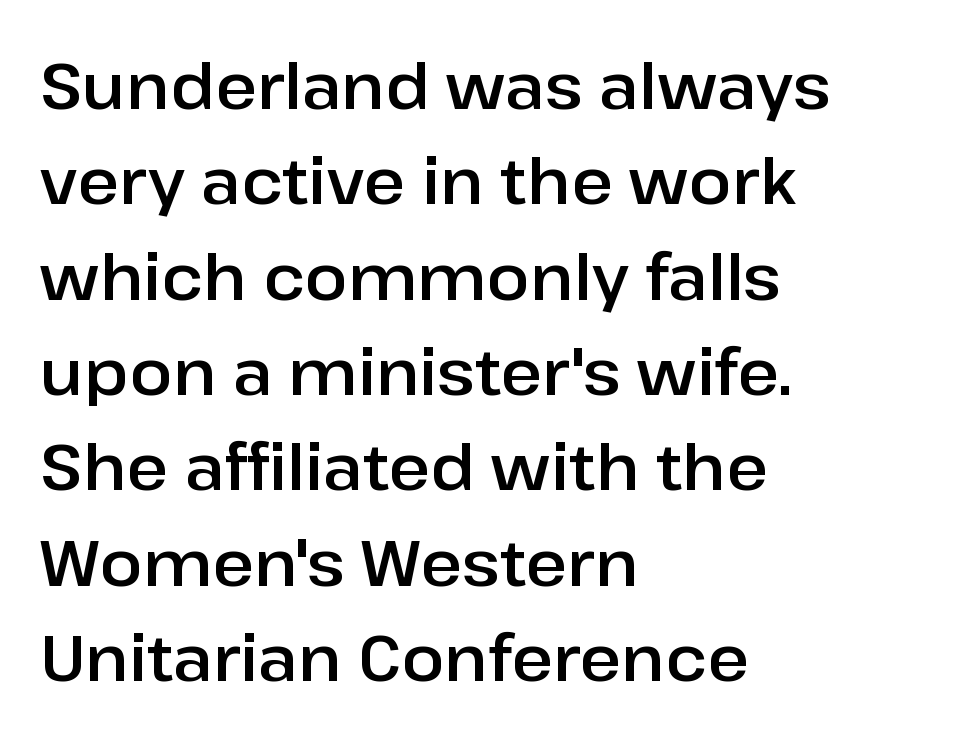
The image shows 64 px sans-serif type, upright; set left-aligned, normal line spacing (1.49x), normal letter spacing, not underlined; low stroke contrast and a medium x-height.
